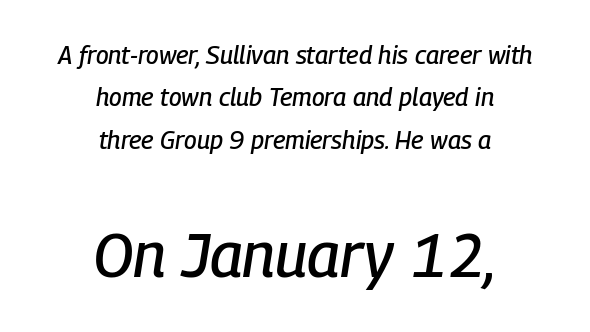
The image shows 62 px condensed type, italic (leaning right); set centered, normal line spacing (1.7x), normal letter spacing, not underlined; the second (bottom) block is 2.48x larger; low stroke contrast and a medium x-height.
